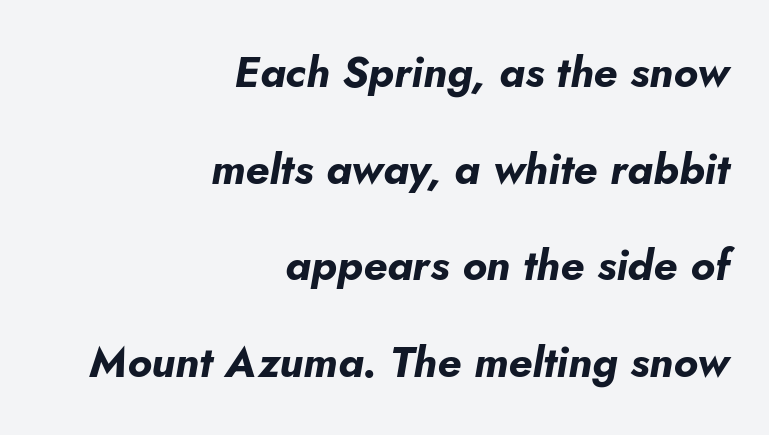
{"italic": "yes", "lean": "right", "slant_degrees": 5, "bold": "yes", "weight": "bold", "width": "normal", "stroke_contrast": "low", "x_height": "small", "monospaced": "no", "underline": "no", "align": "right", "line_spacing": "loose", "line_spacing_ratio": 2.25, "letter_spacing": "normal", "letter_spacing_em": 0.0, "glyph_px": 43}
